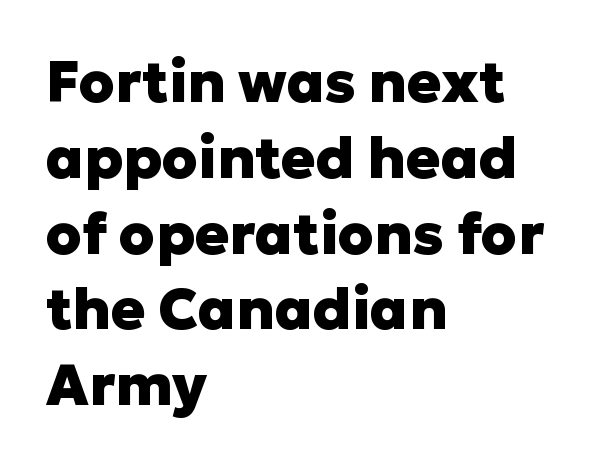
Unlike italic type, these characters show no tilt at all. Line starts are locked; line ends wander. Successive baselines arrive at the customary interval. Plain, unruled lines of type.
